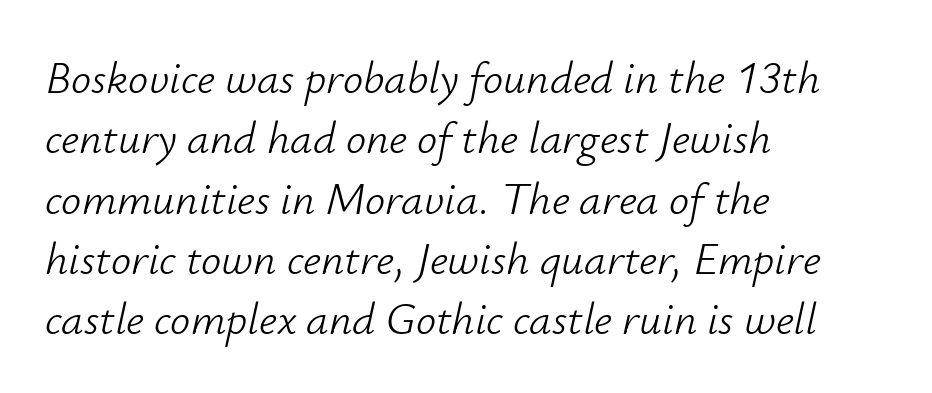
Q: Is the text bold? A: No.
Q: Is the text italic (slanted)? A: Yes, it leans right by about 12 degrees.
Q: Is the text underlined? A: No.
Q: How is the paragraph aligned? A: Left-aligned.
Q: Is the spacing between letters normal or unusually wide? A: Normal.
Q: Is the spacing between lines tight, normal or loose? A: Normal.
Q: Width (condensed, normal, or wide)? A: Normal.
Q: Stroke contrast? A: Low.
Q: x-height? A: Small.
Q: Monospaced? A: No.
